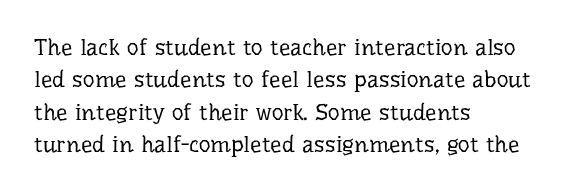
The tracking reads as untouched default to a designer's eye. Layout note: lines flush left. Students, observe: this is what conventionally led text looks like. Underline: absent.
